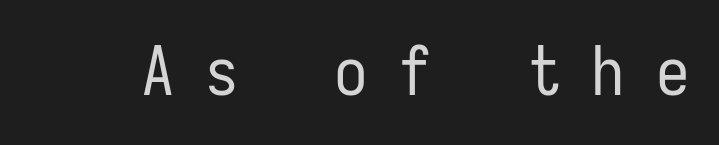
Unlike a traditional serif, this face leaves its strokes unadorned. The characters are drawn with everyday or finer stroke widths. The words here are not underlined. The rendering uses typewriter-style spacing with identical character cells. This sample uses an upright cut, with every glyph sitting square on the baseline.
